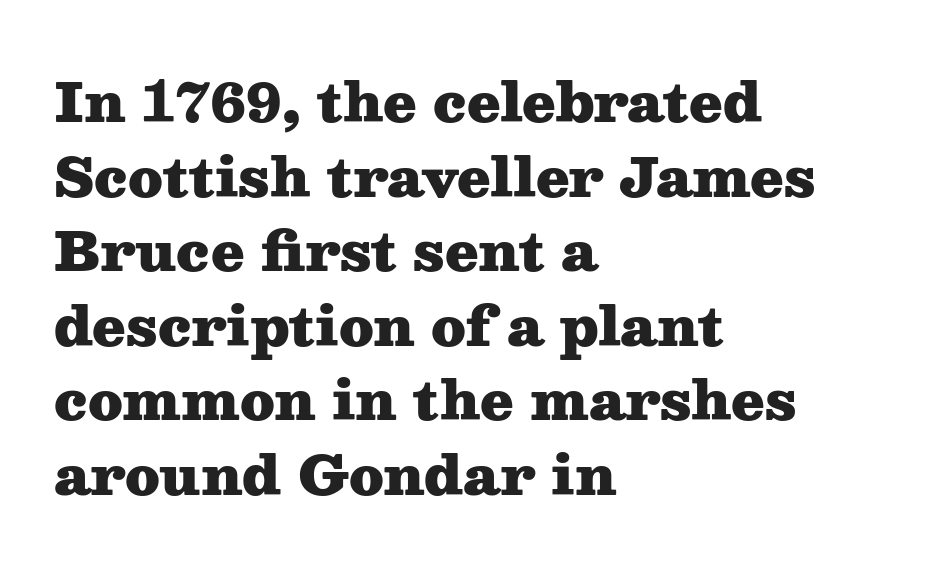
The setting favours the left margin, as ordinary paragraphs usually do. On the weight axis this lands at bold, roughly 700. No word sits above an underline. Check where the strokes stop: tiny serifs finish them off.
